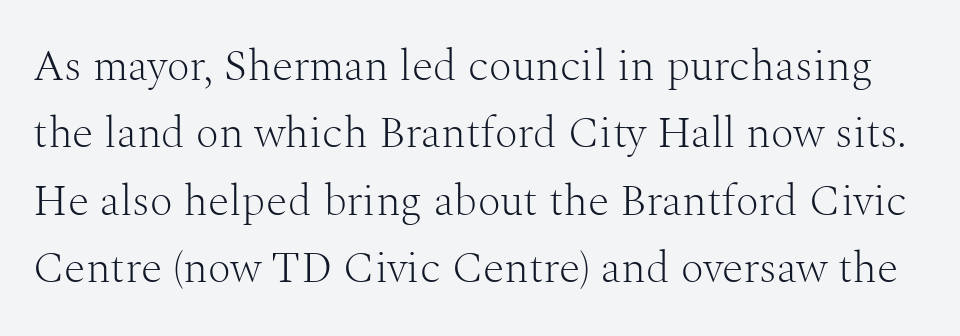
No chunkiness to these letters — they're not bold. Check under the words: just untouched page. Note the varied advance widths — an 'i' is clearly narrower than an 'm'. What kind of face is this? One with serifs.
